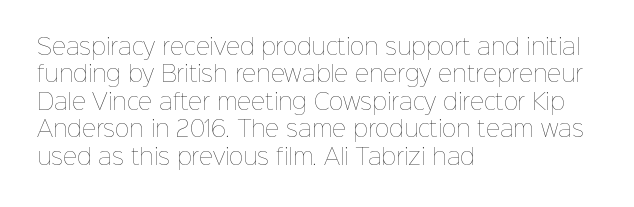
The image shows 22 px text type, upright; set left-aligned, normal line spacing (1.25x), normal letter spacing, not underlined.
